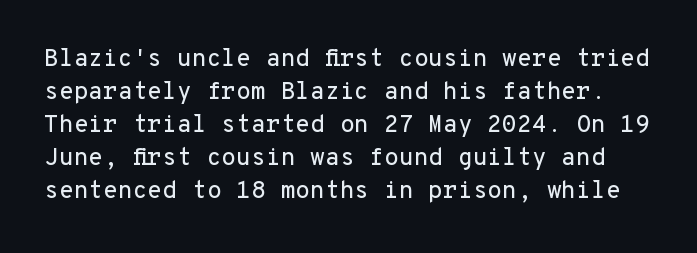
The image shows 24 px text type, upright; set normal line spacing (1.38x), normal letter spacing, not underlined.
